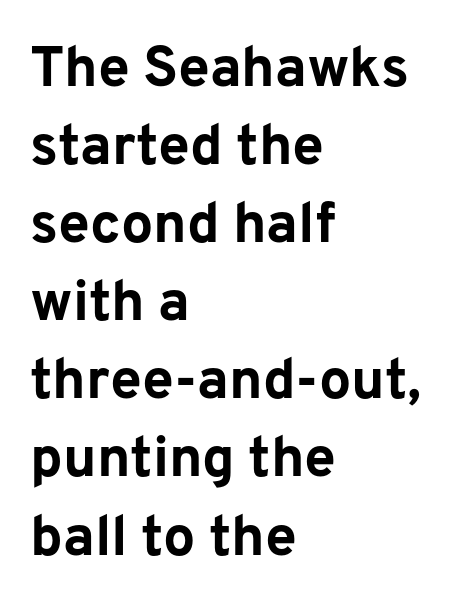
{"serif": "no", "italic": "no", "bold": "yes", "weight": "bold", "width": "normal", "stroke_contrast": "low", "x_height": "medium", "monospaced": "no", "underline": "no", "align": "left", "line_spacing": "normal", "line_spacing_ratio": 1.37, "letter_spacing": "normal", "letter_spacing_em": 0.0, "glyph_px": 57}
